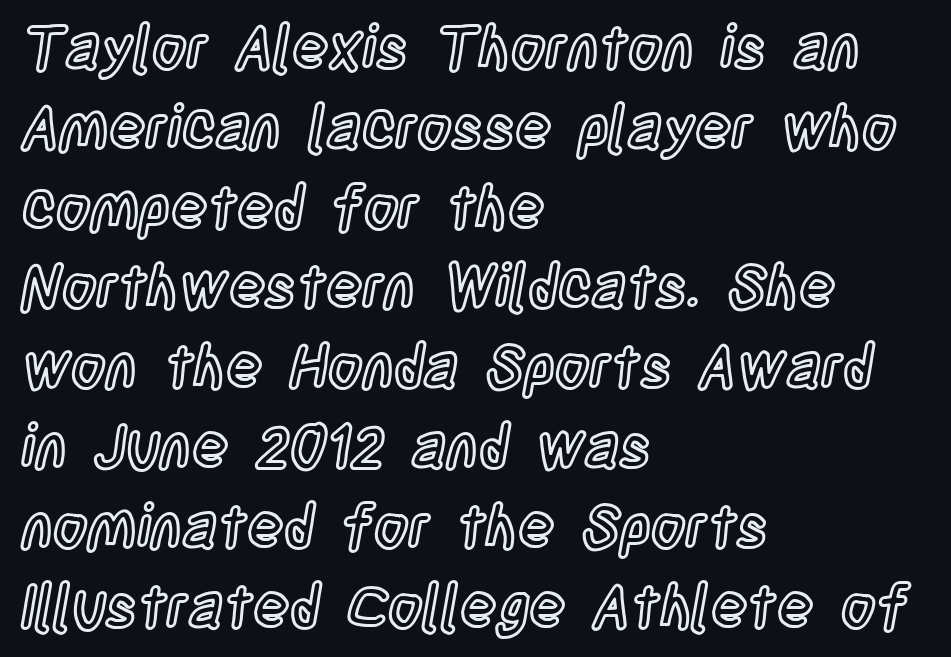
{"width": "condensed", "x_height": "large", "monospaced": "no", "underline": "no", "align": "left", "line_spacing": "normal", "line_spacing_ratio": 1.33, "letter_spacing": "normal", "letter_spacing_em": 0.0, "glyph_px": 60}
